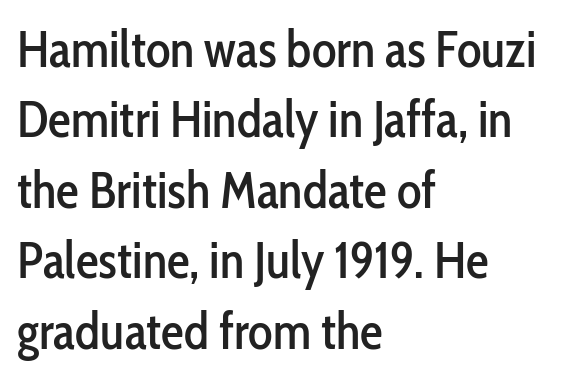
Q: Is the text italic (slanted)? A: No, it is upright.
Q: Is the typeface a serif or a sans-serif typeface? A: Sans-serif.
Q: Is the text underlined? A: No.
Q: How is the paragraph aligned? A: Left-aligned.
Q: Is the spacing between letters normal or unusually wide? A: Normal.
Q: Is the spacing between lines tight, normal or loose? A: Normal.
Q: Width (condensed, normal, or wide)? A: Condensed.
Q: Stroke contrast? A: Low.
Q: x-height? A: Medium.
Q: Monospaced? A: No.
